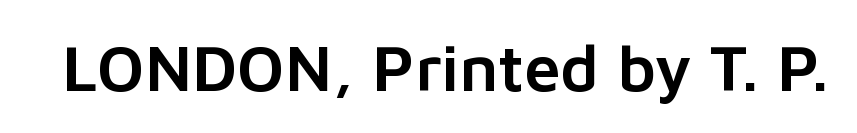
The image shows 65 px sans-serif type, upright; set normal letter spacing, not underlined; low stroke contrast and a medium x-height.
